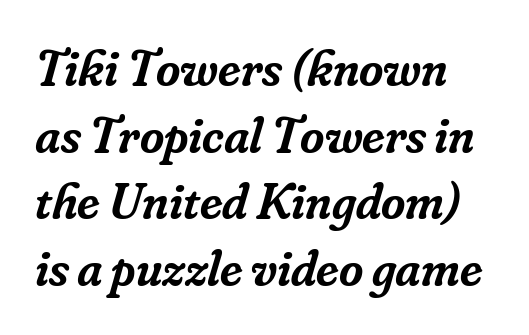
Stroke thickness is moderately raised; the sample reads as semibold. Decoration check: the copy has no underline. Notice how the stems are inclined rather than vertical — that's the hallmark of italics. The face used here is proportionally spaced, like ordinary book or web type. Tracking value appears to be zero — textbook default spacing.
